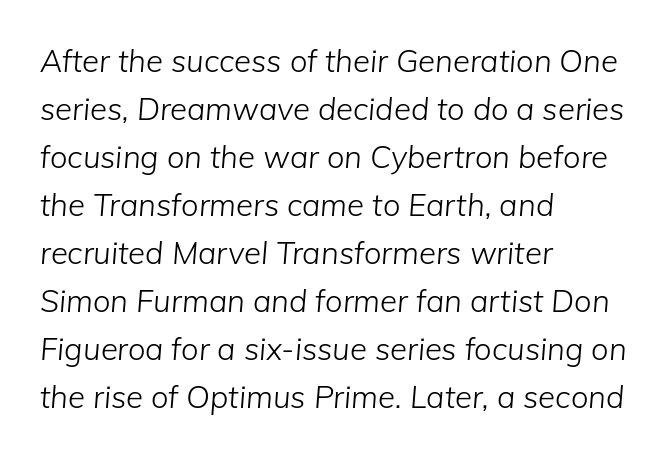
{"italic": "yes", "lean": "right", "slant_degrees": 5, "bold": "no", "weight": "light", "width": "normal", "stroke_contrast": "low", "x_height": "medium", "monospaced": "no", "underline": "no", "align": "left", "line_spacing": "normal", "line_spacing_ratio": 1.55, "letter_spacing": "normal", "letter_spacing_em": 0.0, "glyph_px": 31}
